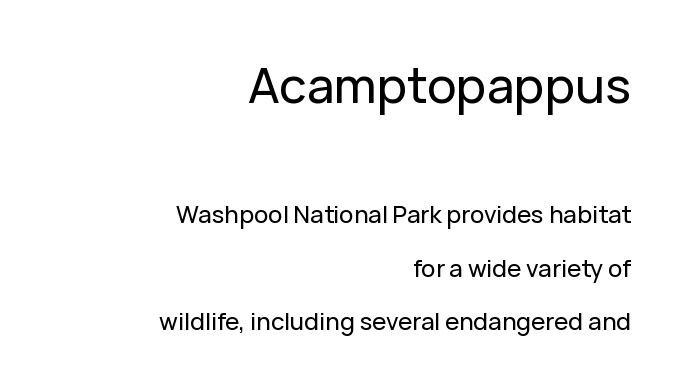
The lines are spread far apart with generous leading. The area under the type is left untouched. This sample uses a sans-serif face. The specimen reads as upright at a glance. The passage shown is typed in a proportional face where columns would drift.
